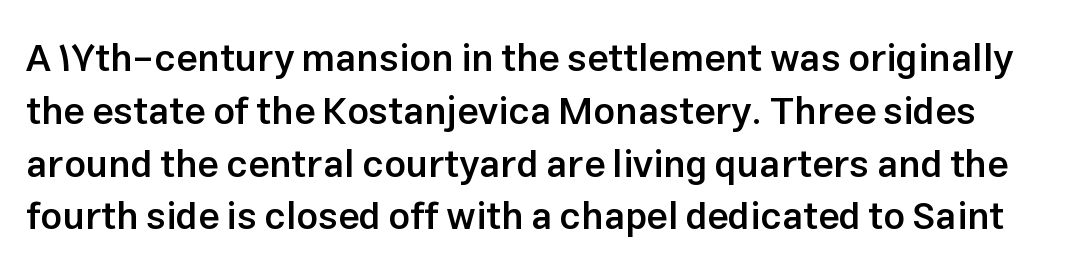
{"serif": "no", "italic": "no", "bold": "semi", "weight": "semibold", "width": "normal", "stroke_contrast": "low", "x_height": "medium", "monospaced": "no", "underline": "no", "line_spacing": "normal", "line_spacing_ratio": 1.39, "letter_spacing": "normal", "letter_spacing_em": 0.0, "glyph_px": 38}
